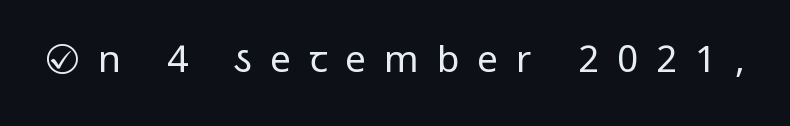
The image shows 37 px regular-weight, condensed sans-serif type, upright; set unusually wide letter spacing (+0.49 em), not underlined; low stroke contrast.
